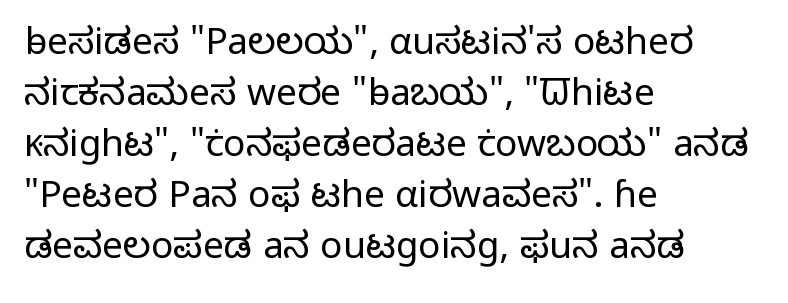
The image shows 37 px light sans-serif type, upright; set left-aligned, normal line spacing (1.38x), normal letter spacing, not underlined; low stroke contrast and a medium x-height.
